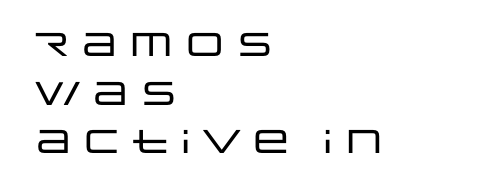
{"serif": "no", "italic": "no", "width": "wide", "stroke_contrast": "low", "x_height": "large", "monospaced": "no", "underline": "no", "align": "left", "line_spacing": "normal", "line_spacing_ratio": 1.47, "letter_spacing": "normal", "letter_spacing_em": 0.0, "glyph_px": 33}
